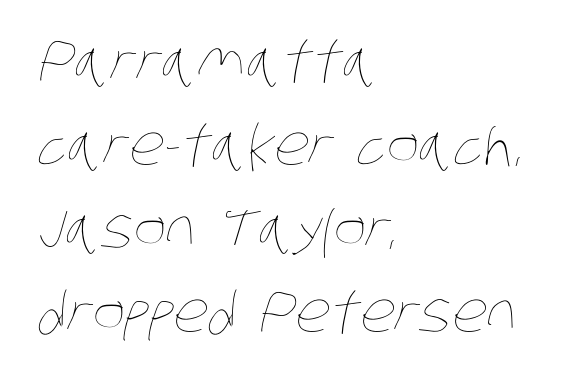
The image shows 55 px thin, condensed type; set left-aligned, normal line spacing (1.52x), normal letter spacing, not underlined; low stroke contrast and a large x-height.
